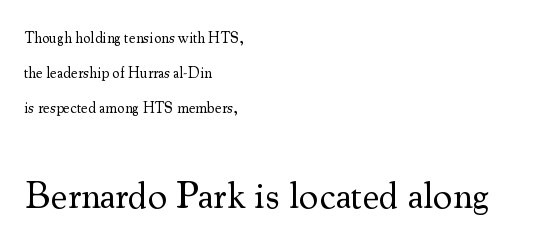
The rendering uses a large line-height, opening up the rows. The typesetter chose a ragged-right arrangement here. Inter-character spacing is left at the font's built-in metrics. Each letter's strokes conclude with small projecting serifs. The composition opens small and finishes big. The zone under the glyphs is completely vacant.
